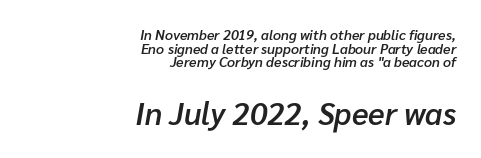
Q: Is the text bold? A: Semi-bold.
Q: Is the text italic (slanted)? A: Yes, it leans right by about 10 degrees.
Q: Is the text underlined? A: No.
Q: How is the paragraph aligned? A: Right-aligned.
Q: Is the spacing between letters normal or unusually wide? A: Normal.
Q: Is the spacing between lines tight, normal or loose? A: Tight.
Q: Which block of text is set in a larger size, the first (top) or the second (bottom)? A: The second (bottom) one.
Q: Width (condensed, normal, or wide)? A: Normal.
Q: Stroke contrast? A: Low.
Q: x-height? A: Medium.
Q: Monospaced? A: No.
